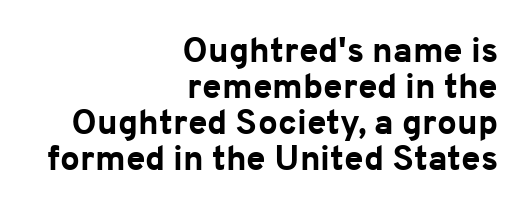
Q: Is the text bold? A: Yes.
Q: Is the text italic (slanted)? A: No, it is upright.
Q: Is the typeface a serif or a sans-serif typeface? A: Sans-serif.
Q: Is the text underlined? A: No.
Q: How is the paragraph aligned? A: Right-aligned.
Q: Is the spacing between letters normal or unusually wide? A: Normal.
Q: Is the spacing between lines tight, normal or loose? A: Tight.
Q: Width (condensed, normal, or wide)? A: Normal.
Q: Stroke contrast? A: Low.
Q: x-height? A: Medium.
Q: Monospaced? A: No.
